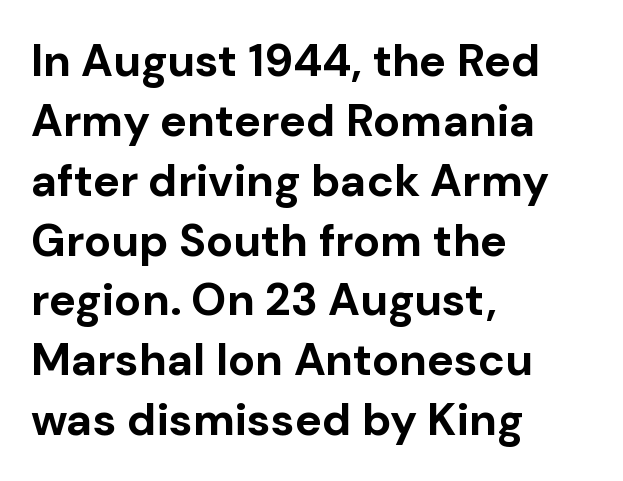
The passage shown is emphatically bold. Tracking value appears to be zero — textbook default spacing. You can tell from the bare stems that sans-serif type was used. This sample has the flowing, uneven cadence of proportional lettering. The specimen omits any rule beneath the text block's lines.
